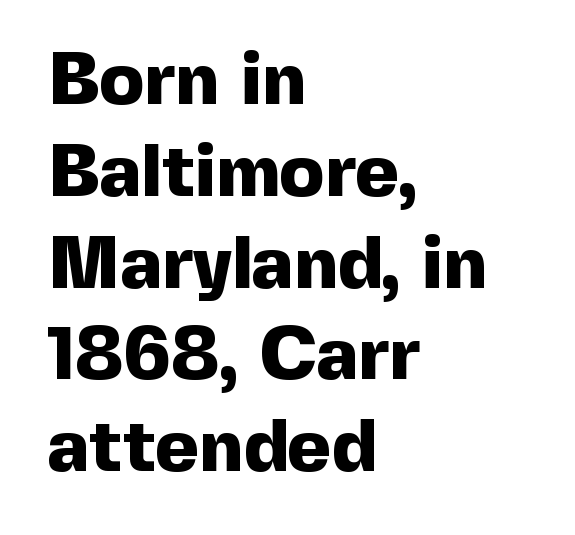
Q: Is the text bold? A: Yes.
Q: Is the text italic (slanted)? A: No, it is upright.
Q: Is the typeface a serif or a sans-serif typeface? A: Sans-serif.
Q: Is the text underlined? A: No.
Q: How is the paragraph aligned? A: Left-aligned.
Q: Is the spacing between letters normal or unusually wide? A: Normal.
Q: Width (condensed, normal, or wide)? A: Normal.
Q: x-height? A: Medium.
Q: Monospaced? A: No.
